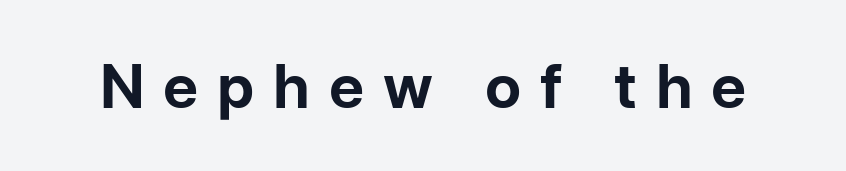
Font category for this specimen: sans-serif. The passage shown has open, widely tracked lettering throughout. You could not count columns in this text — the font is proportionally spaced. Heavy-handed strokes throughout: this text is bold. The space directly below the letters is spotless. The lettering stays uniformly vertical, giving the passage a roman look.
